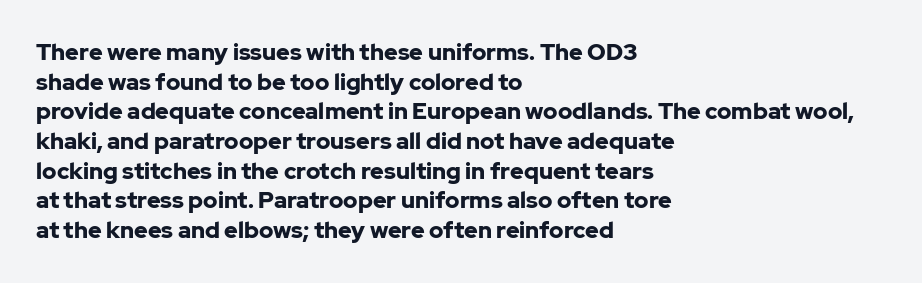
The image shows 23 px bold type, upright; set left-aligned, normal line spacing (1.29x), normal letter spacing, not underlined.
